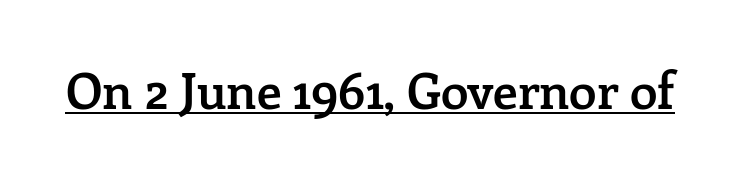
The image shows 50 px semibold serif type, upright; set normal letter spacing, underlined; low stroke contrast and a medium x-height.
